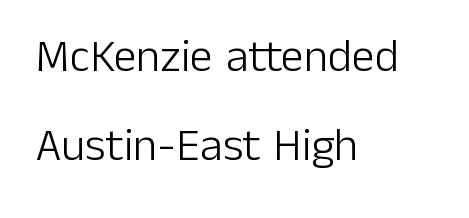
The image shows 46 px light sans-serif type, upright; set left-aligned, loose line spacing (1.94x), normal letter spacing, not underlined; low stroke contrast and a medium x-height.
